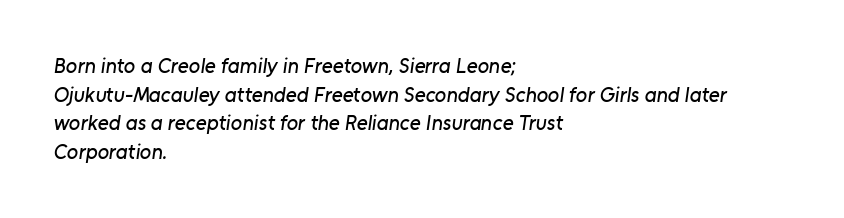
Q: Is the text underlined? A: No.
Q: How is the paragraph aligned? A: Left-aligned.
Q: Is the spacing between letters normal or unusually wide? A: Normal.
Q: Is the spacing between lines tight, normal or loose? A: Normal.
